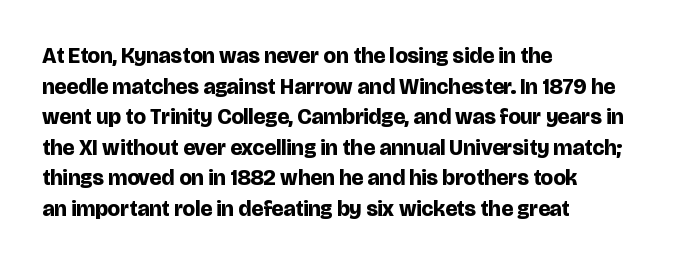
The image shows 22 px bold type, upright; set left-aligned, normal line spacing (1.39x), normal letter spacing, not underlined.
